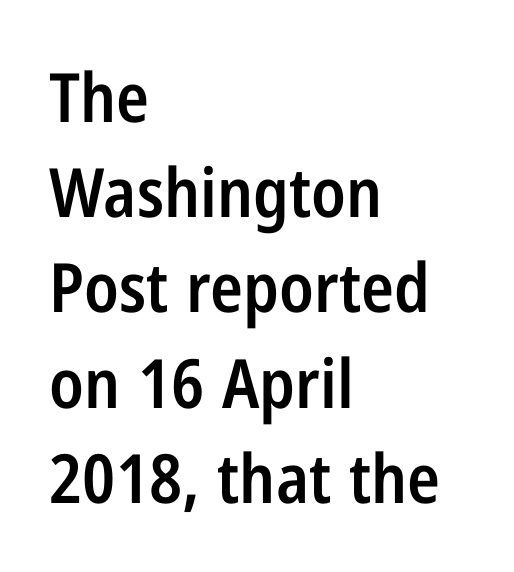
Evenly set lines give the paragraph a standard silhouette. Short and long lines alike share a common starting point at left. Note the varied advance widths — an 'i' is clearly narrower than an 'm'. No word sits above an underline.
